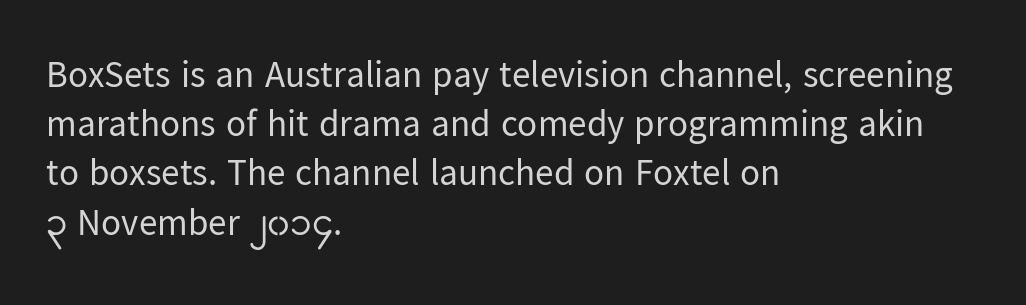
Q: Is the text bold? A: No.
Q: Is the text italic (slanted)? A: No, it is upright.
Q: Is the typeface a serif or a sans-serif typeface? A: Sans-serif.
Q: Is the text underlined? A: No.
Q: How is the paragraph aligned? A: Left-aligned.
Q: Is the spacing between letters normal or unusually wide? A: Normal.
Q: Is the spacing between lines tight, normal or loose? A: Normal.
Q: Width (condensed, normal, or wide)? A: Normal.
Q: Stroke contrast? A: Low.
Q: x-height? A: Medium.
Q: Monospaced? A: No.
